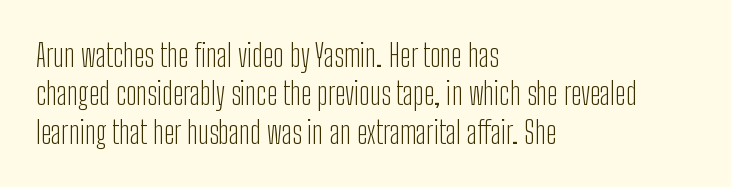
A classic flush-left, rag-right setting is used for this passage. Check under the words: just untouched page. The letterforms sit at book weight or below. Serifs: no, the terminals of the letterforms are clean. The horizontal fit of the characters is conventional and even. These lines were composed using upright roman letters.
